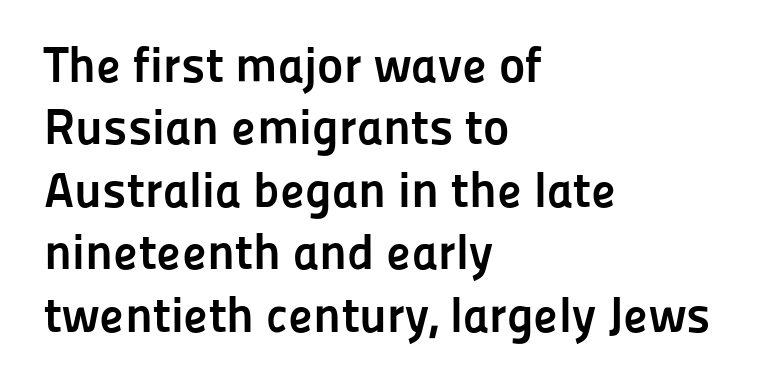
{"serif": "no", "italic": "no", "bold": "yes", "weight": "semibold", "width": "normal", "stroke_contrast": "low", "x_height": "medium", "monospaced": "no", "underline": "no", "align": "left", "line_spacing": "normal", "line_spacing_ratio": 1.25, "letter_spacing": "normal", "letter_spacing_em": 0.0, "glyph_px": 50}
